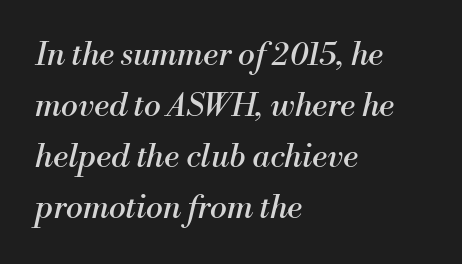
The image shows 32 px regular-weight serif type, italic (leaning right); set left-aligned, normal line spacing (1.59x), normal letter spacing, not underlined; medium stroke contrast and a small x-height.
